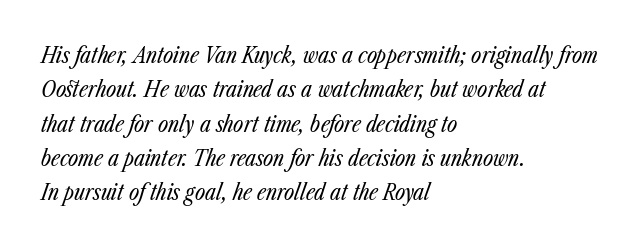
The image shows 22 px text type, italic (leaning right); set left-aligned, normal line spacing (1.56x), normal letter spacing, not underlined.
